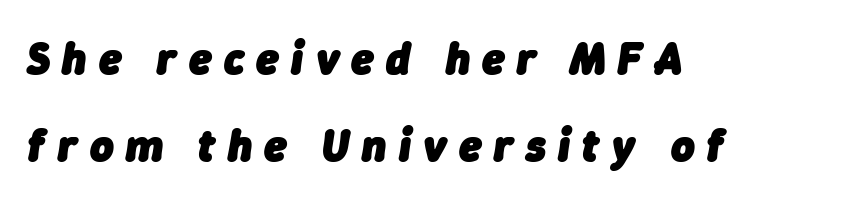
Think of a printed novel: that variable character pitch is what you see here. Glyph-to-glyph distance is far greater than everyday printed text. Only glyphs here, with clear space below each row. The letters are slanted; this is an italic face.
